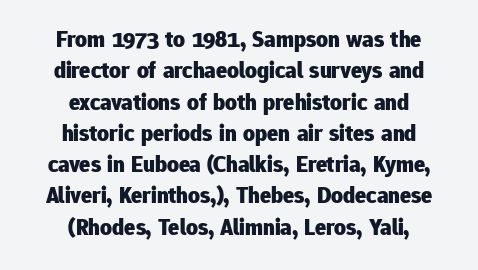
{"italic": "no", "bold": "yes", "underline": "no", "align": "center", "line_spacing": "normal", "line_spacing_ratio": 1.36, "letter_spacing": "normal", "letter_spacing_em": 0.0, "glyph_px": 23}
